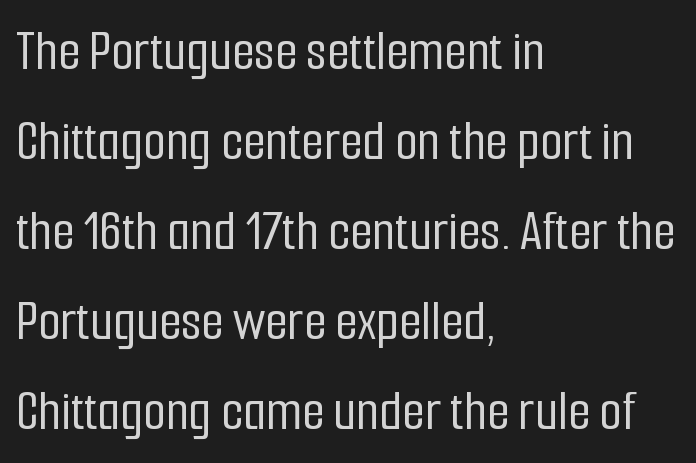
{"serif": "no", "italic": "no", "width": "condensed", "stroke_contrast": "low", "x_height": "medium", "monospaced": "no", "underline": "no", "align": "left", "line_spacing": "normal", "line_spacing_ratio": 1.55, "letter_spacing": "normal", "letter_spacing_em": 0.0, "glyph_px": 58}
